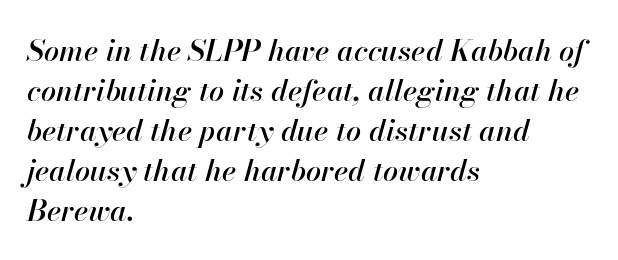
Q: Is the text italic (slanted)? A: Yes, it leans right by about 13 degrees.
Q: Is the text underlined? A: No.
Q: How is the paragraph aligned? A: Left-aligned.
Q: Is the spacing between letters normal or unusually wide? A: Normal.
Q: Is the spacing between lines tight, normal or loose? A: Normal.
Q: Width (condensed, normal, or wide)? A: Normal.
Q: Stroke contrast? A: High.
Q: x-height? A: Small.
Q: Monospaced? A: No.
